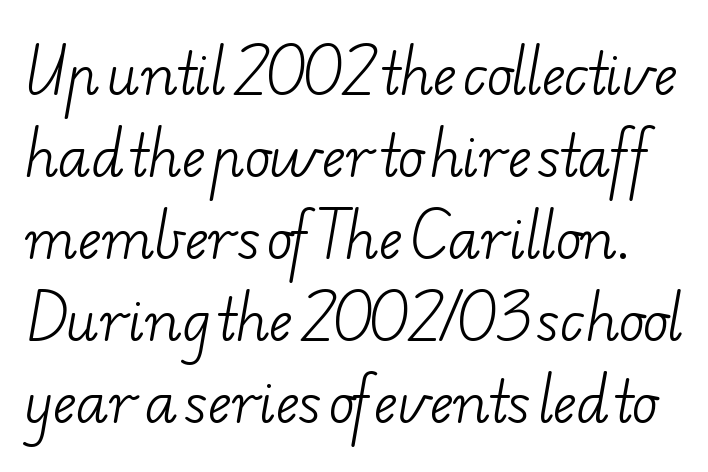
Each word holds together tightly as a unit, with standard inter-letter gaps. One glance says typical: line gaps are just what's usual. Stroke terminals: seriffed. The words here are not underlined. You could not count columns in this text — the font is proportionally spaced. Bold? No — there's no thickening of the strokes.
